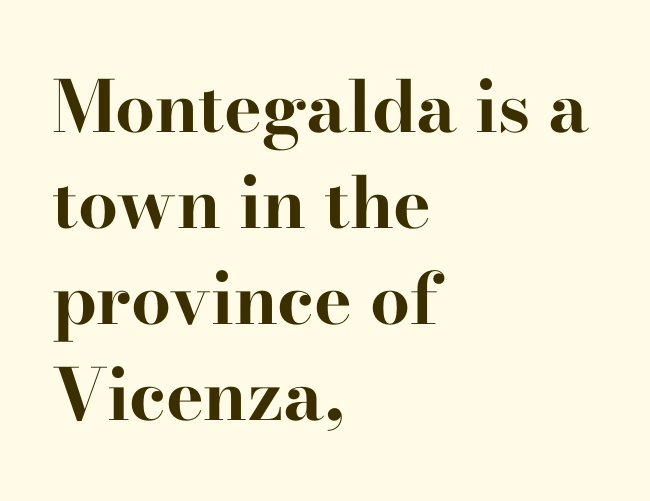
Q: Is the text bold? A: Yes.
Q: Is the text italic (slanted)? A: No, it is upright.
Q: Is the typeface a serif or a sans-serif typeface? A: Serif.
Q: Is the text underlined? A: No.
Q: How is the paragraph aligned? A: Left-aligned.
Q: Is the spacing between letters normal or unusually wide? A: Normal.
Q: Is the spacing between lines tight, normal or loose? A: Normal.
Q: Width (condensed, normal, or wide)? A: Wide.
Q: Stroke contrast? A: High.
Q: x-height? A: Small.
Q: Monospaced? A: No.
